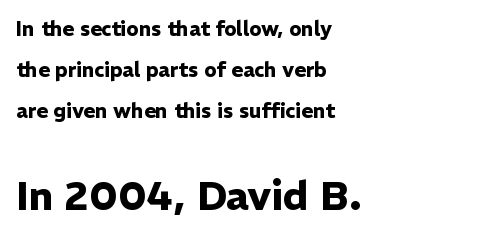
Summary of vertical rhythm: relaxed, with wide interline spacing. Look at the glyph heights: the lower group is clearly the bigger setting. The face used here has the dense, thick strokes of a bold. How are the letters spaced? Ordinarily, with no added tracking.
